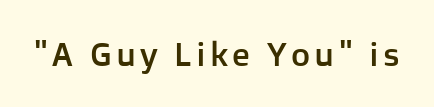
The image shows 33 px sans-serif type, upright; set not underlined; low stroke contrast and a medium x-height.
